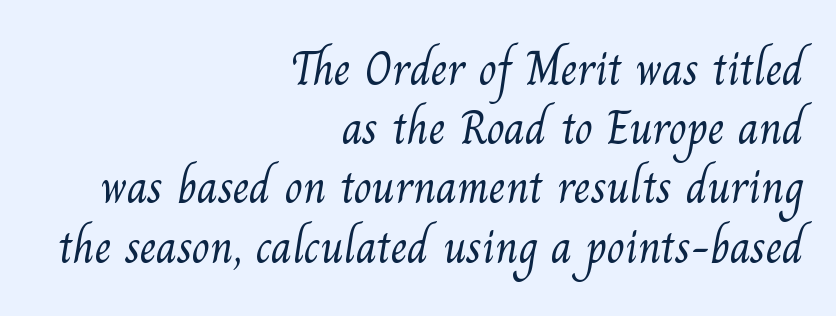
The image shows 47 px light serif type; set right-aligned, normal line spacing (1.26x), normal letter spacing, not underlined; medium stroke contrast and a small x-height.
